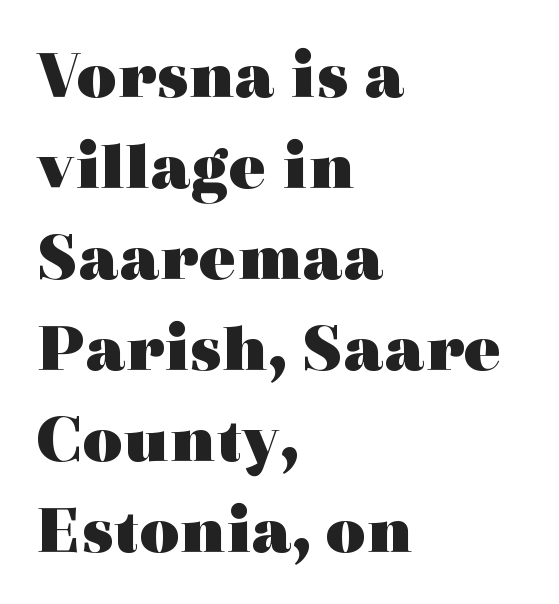
Q: Is the text bold? A: Yes.
Q: Is the text italic (slanted)? A: No, it is upright.
Q: Is the typeface a serif or a sans-serif typeface? A: Serif.
Q: Is the text underlined? A: No.
Q: How is the paragraph aligned? A: Left-aligned.
Q: Is the spacing between letters normal or unusually wide? A: Normal.
Q: Is the spacing between lines tight, normal or loose? A: Normal.
Q: Width (condensed, normal, or wide)? A: Wide.
Q: x-height? A: Medium.
Q: Monospaced? A: No.
